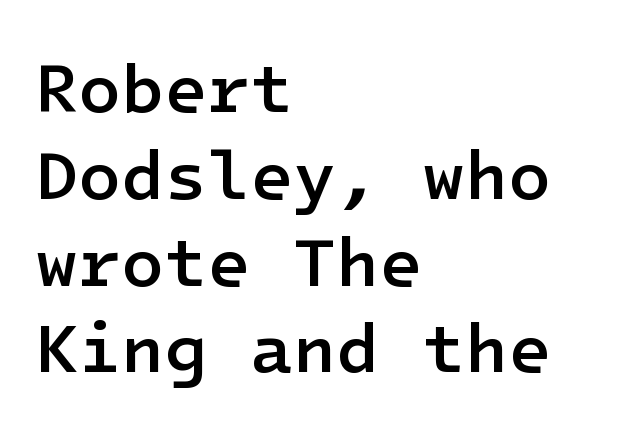
{"serif": "no", "italic": "no", "bold": "semi", "weight": "semibold", "width": "normal", "stroke_contrast": "low", "x_height": "medium", "underline": "no", "align": "left", "line_spacing_ratio": 1.24, "letter_spacing": "normal", "letter_spacing_em": 0.0, "glyph_px": 70}
